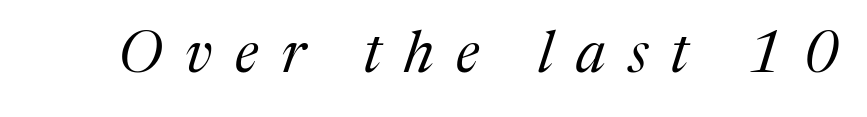
{"serif": "yes", "italic": "yes", "lean": "right", "slant_degrees": 17, "bold": "no", "weight": "regular", "width": "normal", "stroke_contrast": "medium", "x_height": "medium", "monospaced": "no", "underline": "no", "letter_spacing": "wide", "letter_spacing_em": 0.39, "glyph_px": 58}
